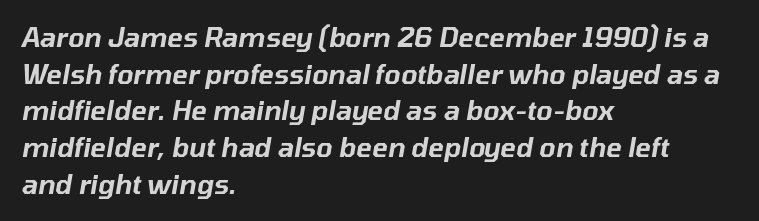
Characters follow at the spacing the type designer built in. The lettering tilts uniformly, giving the passage an italic look. Anything drawn beneath the words? Only blank space. The lines sit at an ordinary, default distance from one another. Where is the straight margin? On the left.
